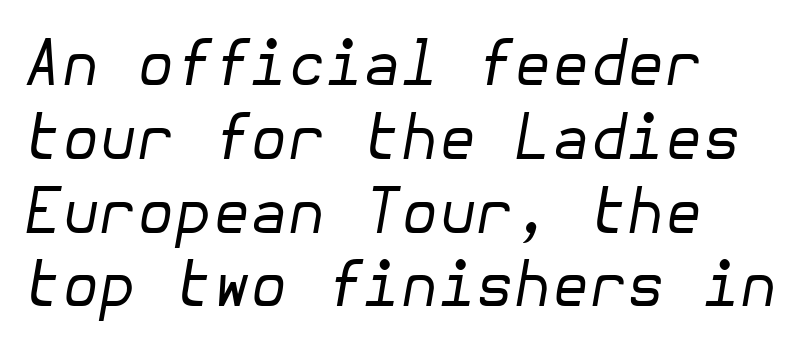
The area under the type is left untouched. Characters are canted at an angle relative to the baseline's perpendicular. A quiet, ordinary-to-light weight characterises the typeface. The letters sit at their default tracking, neither squeezed nor spread.
